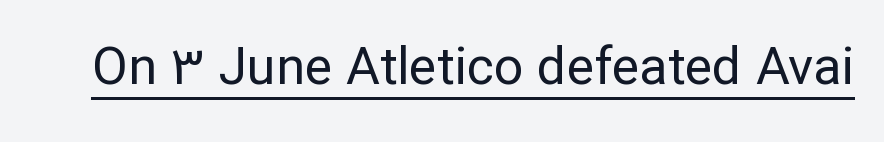
The image shows 52 px regular-weight sans-serif type, upright; set normal letter spacing, underlined; low stroke contrast and a medium x-height.
